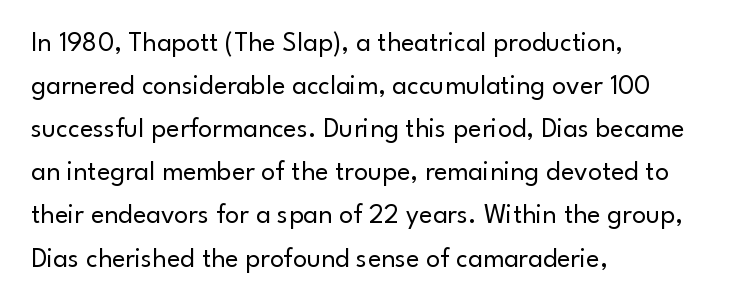
Q: Is the text bold? A: No.
Q: Is the text italic (slanted)? A: No, it is upright.
Q: Is the typeface a serif or a sans-serif typeface? A: Sans-serif.
Q: Is the text underlined? A: No.
Q: How is the paragraph aligned? A: Left-aligned.
Q: Is the spacing between letters normal or unusually wide? A: Normal.
Q: Is the spacing between lines tight, normal or loose? A: Normal.
Q: Width (condensed, normal, or wide)? A: Normal.
Q: Stroke contrast? A: Low.
Q: x-height? A: Small.
Q: Monospaced? A: No.
